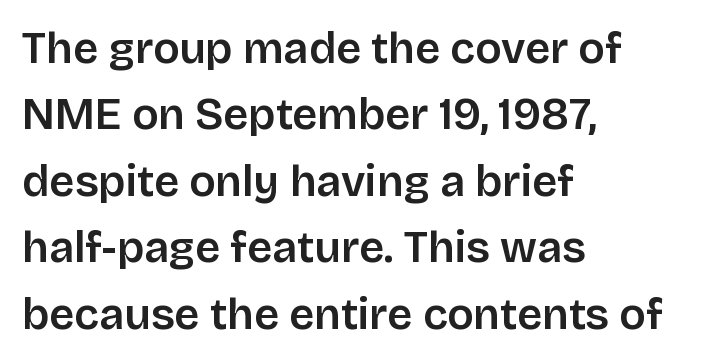
Q: Is the text italic (slanted)? A: No, it is upright.
Q: Is the typeface a serif or a sans-serif typeface? A: Sans-serif.
Q: Is the text underlined? A: No.
Q: How is the paragraph aligned? A: Left-aligned.
Q: Is the spacing between letters normal or unusually wide? A: Normal.
Q: Is the spacing between lines tight, normal or loose? A: Normal.
Q: Width (condensed, normal, or wide)? A: Normal.
Q: Stroke contrast? A: Low.
Q: x-height? A: Large.
Q: Monospaced? A: No.
